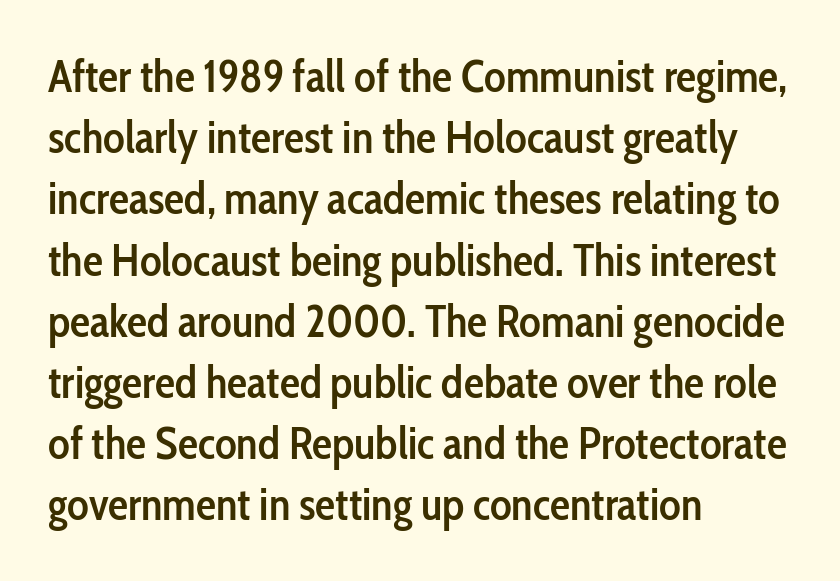
Rendered with straight, roman letterforms. The rag falls on the right side of this text block. Nothing sits at the stroke ends, so this counts as sans-serif. These words are printed semibold, heavier than regular yet not bold.
